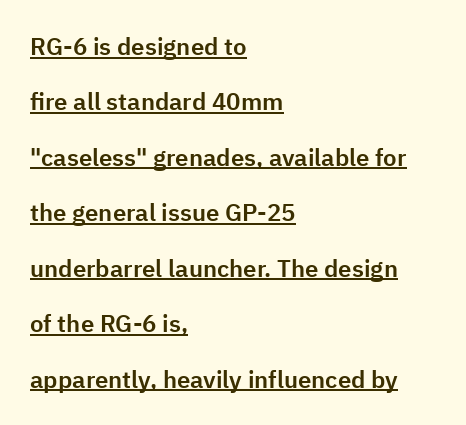
Q: Is the text italic (slanted)? A: No, it is upright.
Q: Is the text underlined? A: Yes.
Q: How is the paragraph aligned? A: Left-aligned.
Q: Is the spacing between letters normal or unusually wide? A: Normal.
Q: Is the spacing between lines tight, normal or loose? A: Loose.
